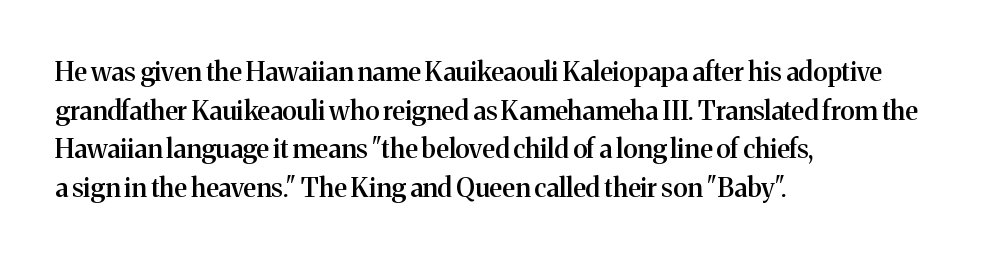
Q: Is the text bold? A: Semi-bold.
Q: Is the text italic (slanted)? A: No, it is upright.
Q: Is the text underlined? A: No.
Q: How is the paragraph aligned? A: Left-aligned.
Q: Is the spacing between letters normal or unusually wide? A: Normal.
Q: Is the spacing between lines tight, normal or loose? A: Normal.
